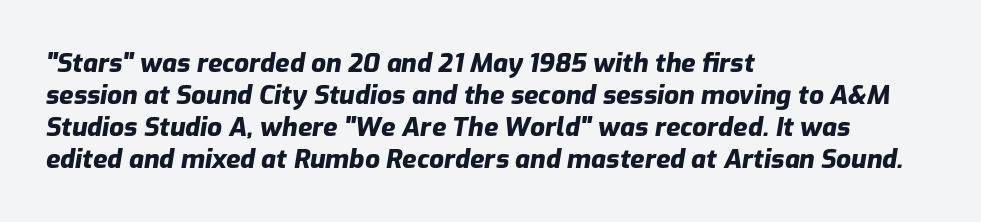
{"italic": "yes", "lean": "right", "slant_degrees": 9, "bold": "yes", "underline": "no", "align": "left", "line_spacing_ratio": 1.23, "letter_spacing": "normal", "letter_spacing_em": 0.0, "glyph_px": 26}
